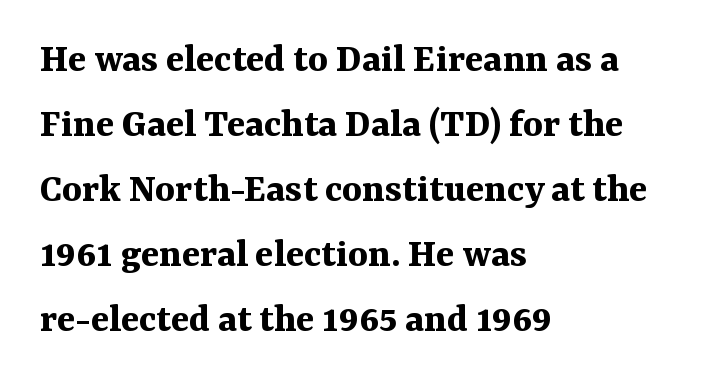
Q: Is the text bold? A: Yes.
Q: Is the text italic (slanted)? A: No, it is upright.
Q: Is the typeface a serif or a sans-serif typeface? A: Serif.
Q: Is the text underlined? A: No.
Q: How is the paragraph aligned? A: Left-aligned.
Q: Is the spacing between letters normal or unusually wide? A: Normal.
Q: Is the spacing between lines tight, normal or loose? A: Normal.
Q: Width (condensed, normal, or wide)? A: Normal.
Q: Stroke contrast? A: Medium.
Q: x-height? A: Medium.
Q: Monospaced? A: No.
